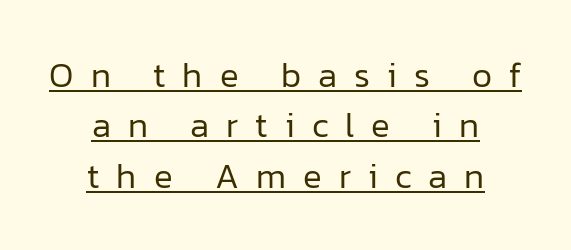
{"serif": "no", "italic": "no", "bold": "no", "weight": "regular", "width": "normal", "stroke_contrast": "low", "x_height": "medium", "monospaced": "no", "underline": "yes", "align": "center", "line_spacing": "normal", "line_spacing_ratio": 1.44, "letter_spacing": "wide", "letter_spacing_em": 0.49, "glyph_px": 35}
